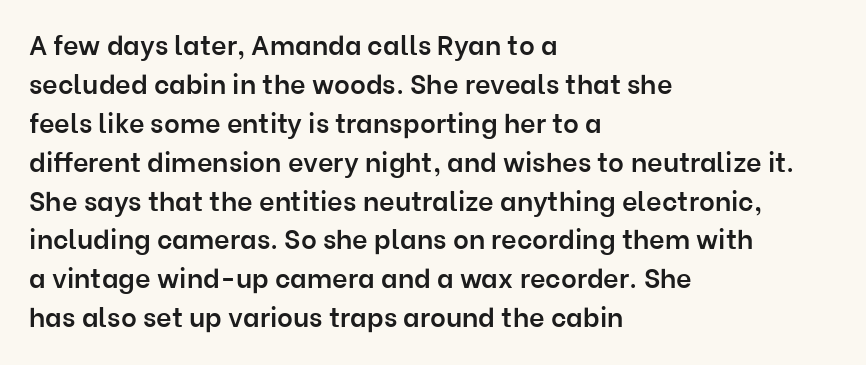
The image shows 27 px text type, upright; set left-aligned, normal line spacing (1.44x), normal letter spacing, not underlined.
